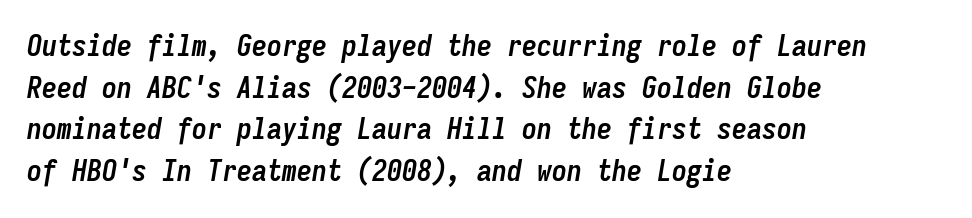
Q: Is the text bold? A: Yes.
Q: Is the text italic (slanted)? A: Yes, it leans right by about 9 degrees.
Q: Is the text underlined? A: No.
Q: How is the paragraph aligned? A: Left-aligned.
Q: Is the spacing between letters normal or unusually wide? A: Normal.
Q: Is the spacing between lines tight, normal or loose? A: Normal.
Q: Width (condensed, normal, or wide)? A: Condensed.
Q: Stroke contrast? A: Low.
Q: x-height? A: Medium.
Q: Monospaced? A: Yes.
